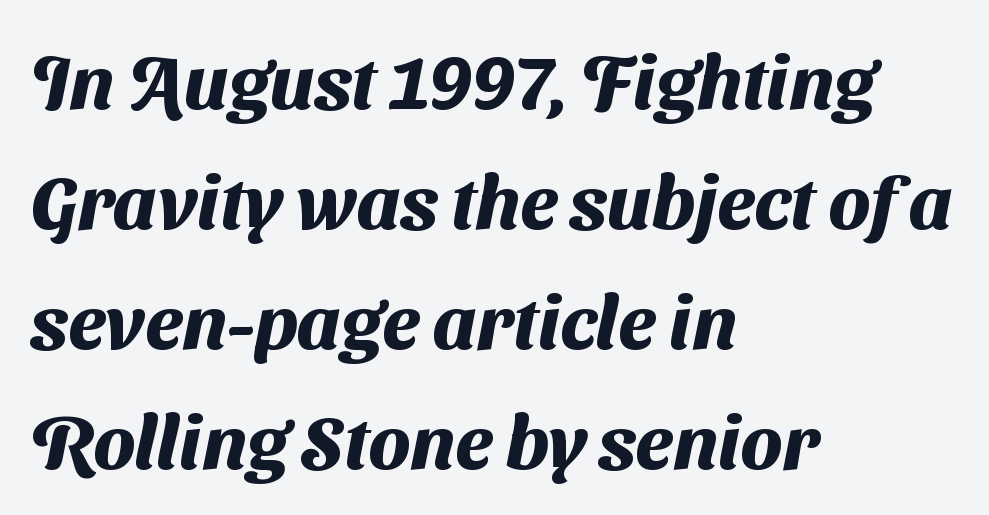
{"serif": "no", "bold": "yes", "weight": "heavy", "width": "normal", "stroke_contrast": "medium", "x_height": "medium", "monospaced": "no", "underline": "no", "align": "left", "line_spacing": "normal", "line_spacing_ratio": 1.58, "letter_spacing": "normal", "letter_spacing_em": 0.0, "glyph_px": 76}
